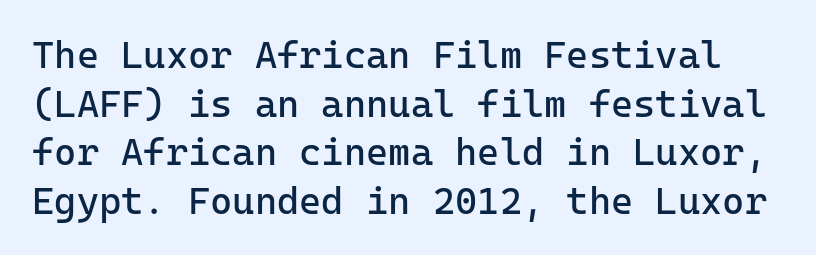
The letters look calm and open, with moderate or lighter stems. Each row of text sits above clean, open space. The tracking reads as untouched default to a designer's eye. These lines are composed in type without serifs.
